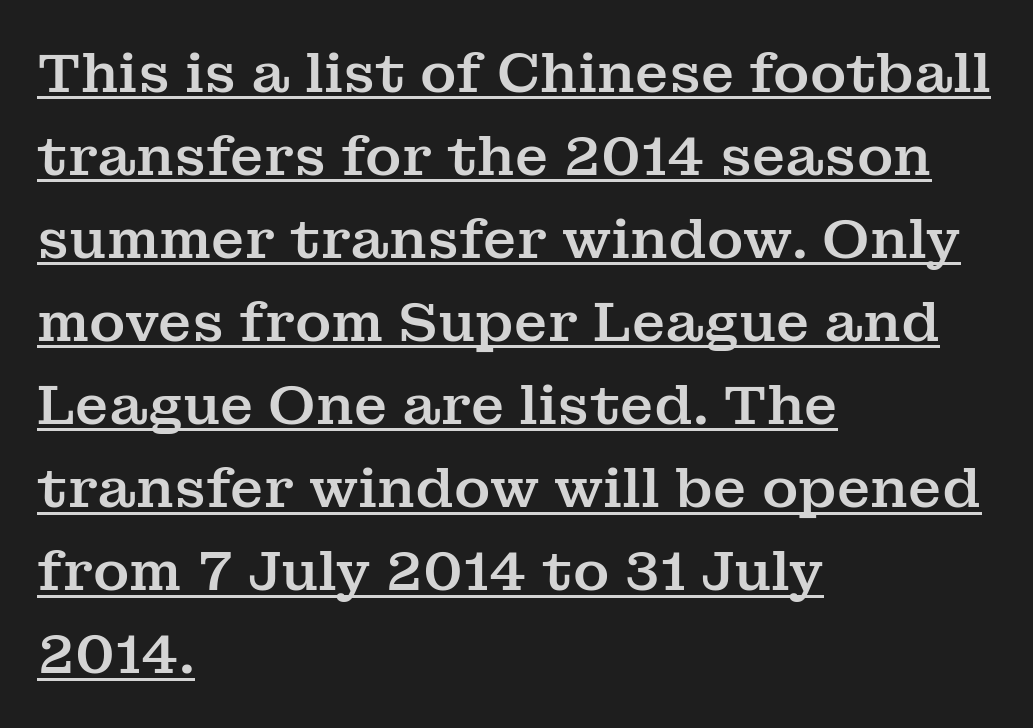
Q: Is the text italic (slanted)? A: No, it is upright.
Q: Is the typeface a serif or a sans-serif typeface? A: Serif.
Q: Is the text underlined? A: Yes.
Q: How is the paragraph aligned? A: Left-aligned.
Q: Is the spacing between letters normal or unusually wide? A: Normal.
Q: Is the spacing between lines tight, normal or loose? A: Normal.
Q: Width (condensed, normal, or wide)? A: Normal.
Q: Stroke contrast? A: Medium.
Q: x-height? A: Medium.
Q: Monospaced? A: No.
